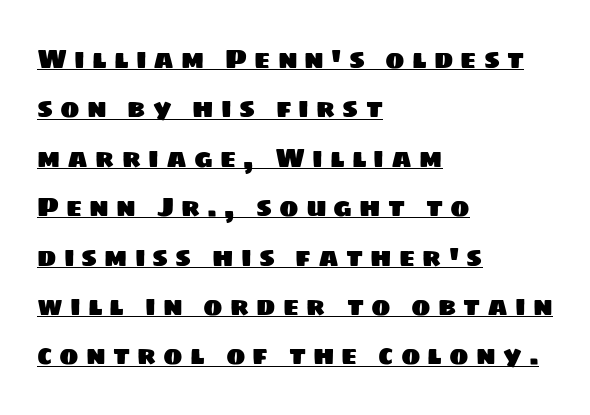
Q: Is the text underlined? A: Yes.
Q: How is the paragraph aligned? A: Left-aligned.
Q: Is the spacing between letters normal or unusually wide? A: Unusually wide.
Q: Is the spacing between lines tight, normal or loose? A: Loose.
